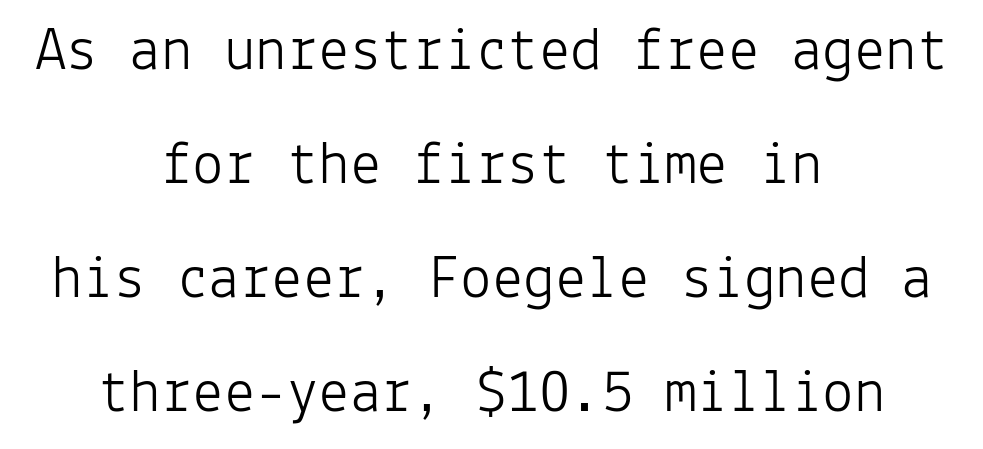
{"serif": "no", "italic": "no", "bold": "no", "weight": "light", "width": "normal", "stroke_contrast": "low", "x_height": "medium", "monospaced": "yes", "underline": "no", "align": "center", "line_spacing_ratio": 1.81, "letter_spacing": "normal", "letter_spacing_em": 0.0, "glyph_px": 63}
